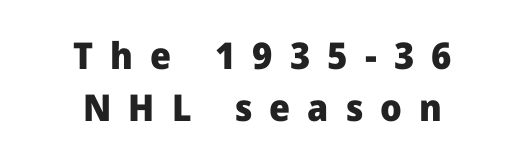
Q: Is the text bold? A: Yes.
Q: Is the text italic (slanted)? A: No, it is upright.
Q: Is the typeface a serif or a sans-serif typeface? A: Sans-serif.
Q: Is the text underlined? A: No.
Q: How is the paragraph aligned? A: Centered.
Q: Is the spacing between letters normal or unusually wide? A: Unusually wide.
Q: Is the spacing between lines tight, normal or loose? A: Normal.
Q: Width (condensed, normal, or wide)? A: Normal.
Q: Stroke contrast? A: Low.
Q: x-height? A: Medium.
Q: Monospaced? A: No.
